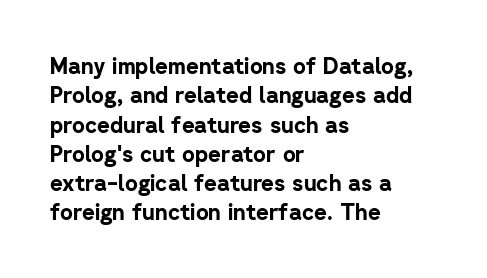
{"italic": "no", "bold": "yes", "underline": "no", "align": "left", "line_spacing": "normal", "line_spacing_ratio": 1.33, "letter_spacing": "normal", "letter_spacing_em": 0.0, "glyph_px": 22}
